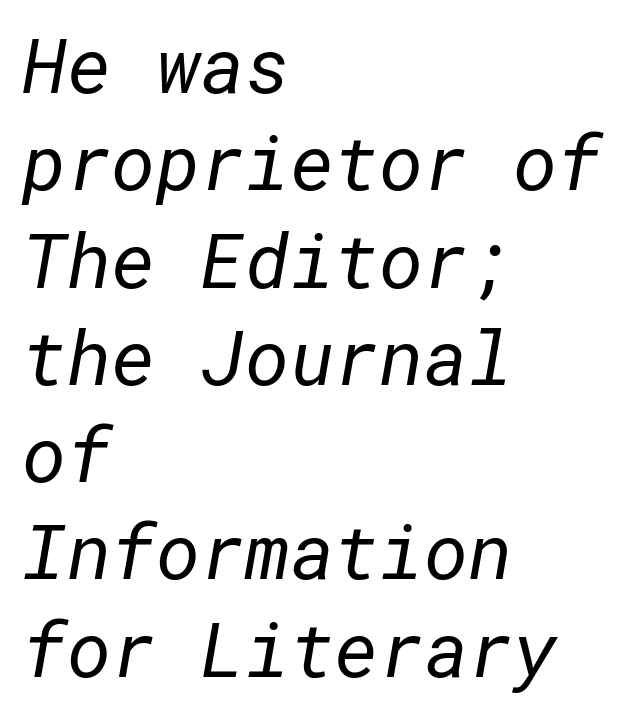
Q: Is the text bold? A: No.
Q: Is the typeface a serif or a sans-serif typeface? A: Sans-serif.
Q: Is the text underlined? A: No.
Q: How is the paragraph aligned? A: Left-aligned.
Q: Is the spacing between letters normal or unusually wide? A: Normal.
Q: Is the spacing between lines tight, normal or loose? A: Normal.
Q: Width (condensed, normal, or wide)? A: Normal.
Q: Stroke contrast? A: Low.
Q: x-height? A: Medium.
